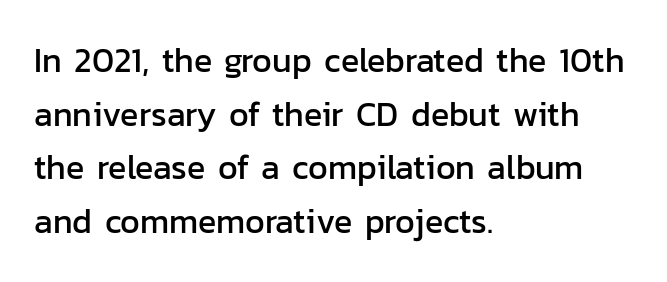
Q: Is the text italic (slanted)? A: No, it is upright.
Q: Is the typeface a serif or a sans-serif typeface? A: Sans-serif.
Q: Is the text underlined? A: No.
Q: How is the paragraph aligned? A: Left-aligned.
Q: Is the spacing between letters normal or unusually wide? A: Normal.
Q: Is the spacing between lines tight, normal or loose? A: Normal.
Q: Width (condensed, normal, or wide)? A: Normal.
Q: Stroke contrast? A: Low.
Q: x-height? A: Medium.
Q: Monospaced? A: No.
